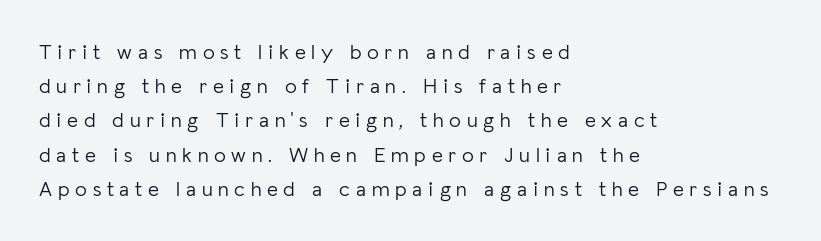
{"italic": "no", "bold": "no", "underline": "no", "align": "left", "line_spacing": "normal", "line_spacing_ratio": 1.63, "letter_spacing": "wide", "letter_spacing_em": 0.27, "glyph_px": 21}
